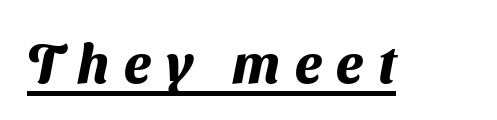
The image shows 54 px heavy sans-serif type; set unusually wide letter spacing (+0.28 em), underlined; medium stroke contrast and a medium x-height.
